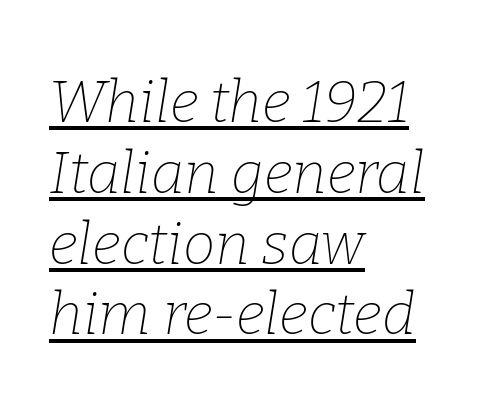
{"serif": "yes", "italic": "yes", "lean": "right", "slant_degrees": 9, "bold": "no", "weight": "thin", "width": "normal", "stroke_contrast": "low", "x_height": "medium", "monospaced": "no", "underline": "yes", "align": "left", "line_spacing_ratio": 1.22, "letter_spacing": "normal", "letter_spacing_em": 0.0, "glyph_px": 58}
